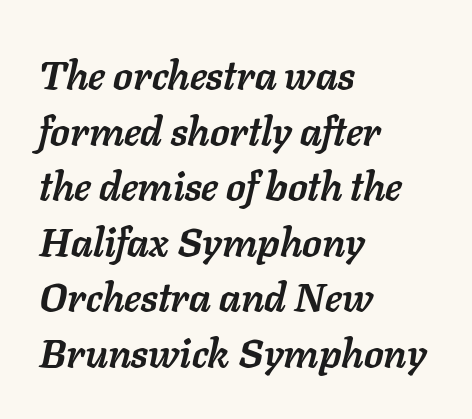
{"italic": "yes", "lean": "right", "slant_degrees": 11, "bold": "yes", "weight": "semibold", "width": "normal", "stroke_contrast": "low", "x_height": "medium", "monospaced": "no", "underline": "no", "align": "left", "line_spacing": "normal", "line_spacing_ratio": 1.39, "letter_spacing": "normal", "letter_spacing_em": 0.0, "glyph_px": 40}
